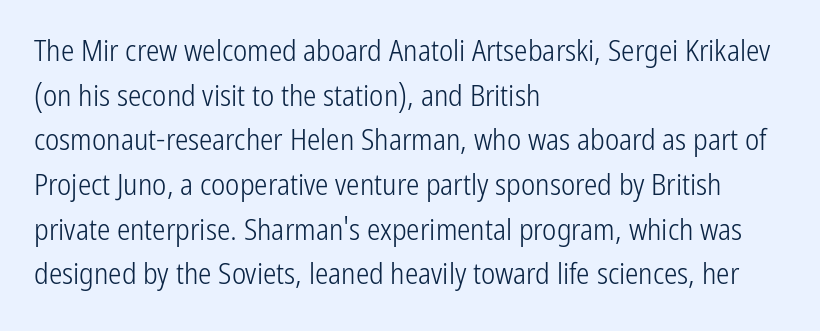
How would I describe the line gaps? Plain and ordinary. Line starts are locked; line ends wander. Counters stay open thanks to moderate or lighter strokes. The tracking reads as untouched default to a designer's eye. The letters advance in unequal steps, a hallmark of proportional type. Unlike italic type, these characters show no tilt at all.
